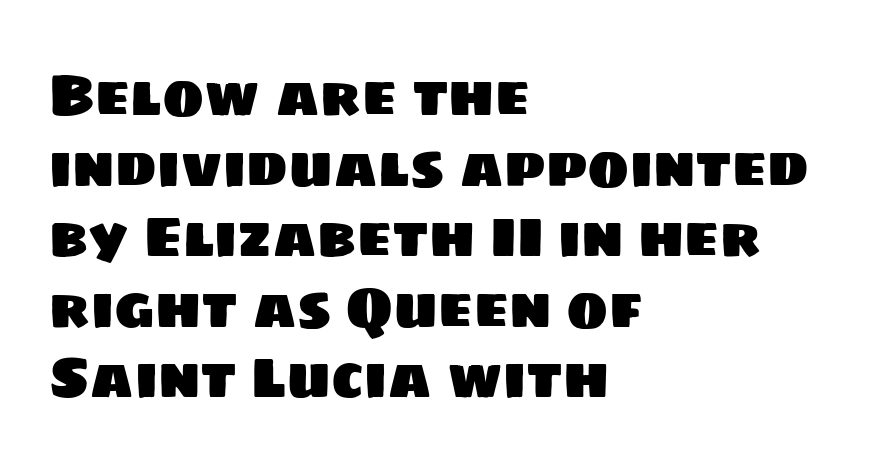
{"serif": "no", "width": "normal", "stroke_contrast": "low", "x_height": "large", "monospaced": "no", "underline": "no", "align": "left", "line_spacing": "normal", "line_spacing_ratio": 1.26, "letter_spacing": "normal", "letter_spacing_em": 0.0, "glyph_px": 56}
